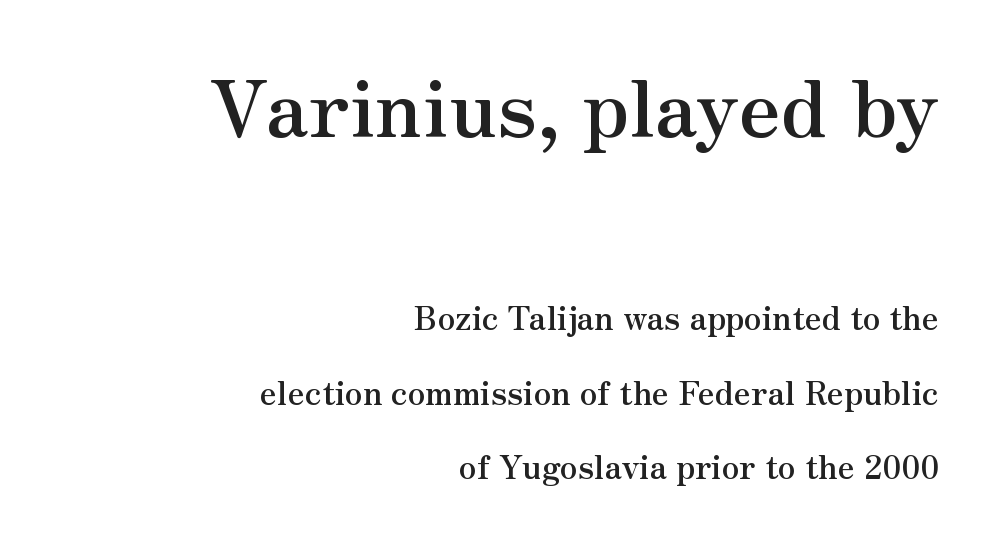
{"serif": "yes", "italic": "no", "bold": "yes", "weight": "semibold", "width": "normal", "stroke_contrast": "medium", "x_height": "small", "monospaced": "no", "underline": "no", "align": "right", "line_spacing": "loose", "line_spacing_ratio": 2.33, "letter_spacing": "normal", "letter_spacing_em": 0.0, "larger_block": "first", "size_ratio": 2.47, "glyph_px": 79}
